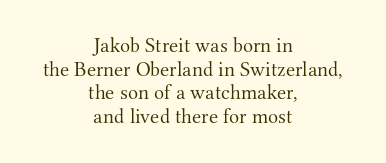
Each word holds together tightly as a unit, with standard inter-letter gaps. The gap between lines stays unmarked. These lines stack symmetrically, like a column narrowing and widening about its center. No chunkiness to these letters — they're not bold. Tightly led — the rows are bunched. The axis of the letterforms is exactly vertical.
